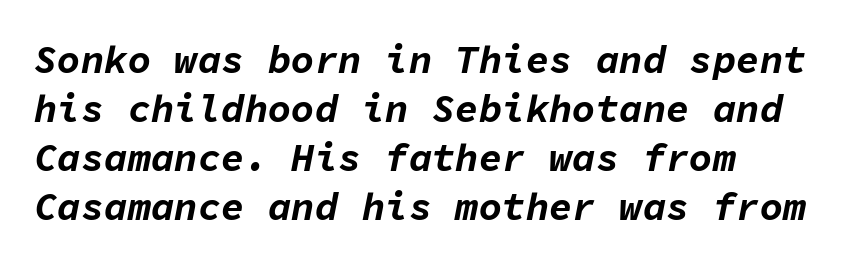
The image shows 39 px bold type, italic (leaning right), monospaced; set left-aligned, normal line spacing (1.26x), normal letter spacing, not underlined; low stroke contrast and a medium x-height.
